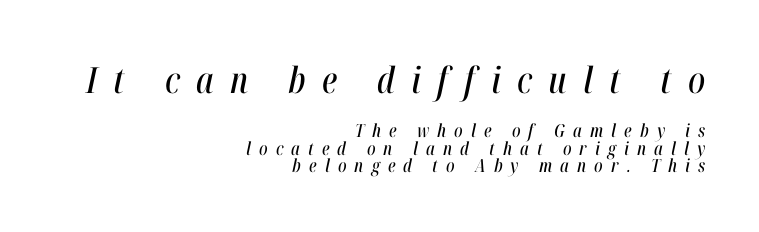
Tracking value appears strongly positive — letters spread wide. This sample is right-justified, so line beginnings fall wherever the words allow. Scale decreases going downward across the two blocks. Summary of vertical rhythm: compact, with narrow interline spacing. Plain, unruled lines of type. Is the type slanted? Yes — the strokes lean at a clear angle.
